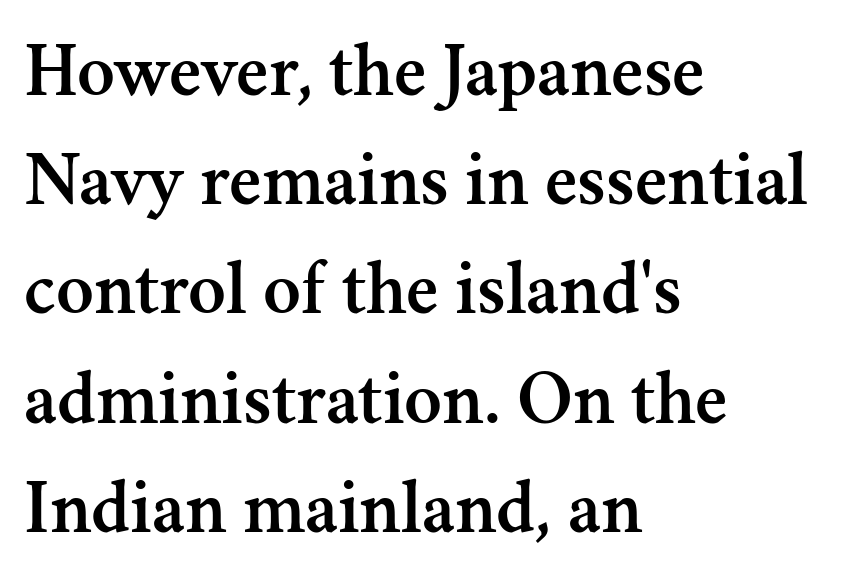
Q: Is the text italic (slanted)? A: No, it is upright.
Q: Is the typeface a serif or a sans-serif typeface? A: Serif.
Q: Is the text underlined? A: No.
Q: How is the paragraph aligned? A: Left-aligned.
Q: Is the spacing between letters normal or unusually wide? A: Normal.
Q: Is the spacing between lines tight, normal or loose? A: Normal.
Q: Width (condensed, normal, or wide)? A: Normal.
Q: Stroke contrast? A: Medium.
Q: x-height? A: Small.
Q: Monospaced? A: No.
